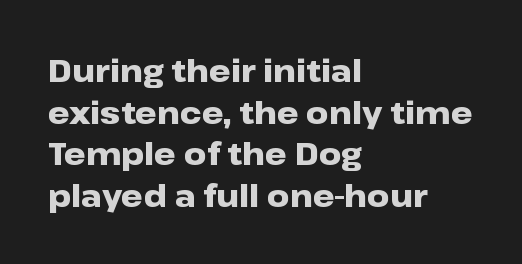
{"serif": "no", "italic": "no", "bold": "yes", "weight": "heavy", "width": "wide", "stroke_contrast": "low", "x_height": "medium", "monospaced": "no", "underline": "no", "align": "left", "line_spacing": "normal", "line_spacing_ratio": 1.34, "letter_spacing": "normal", "letter_spacing_em": 0.0, "glyph_px": 31}
